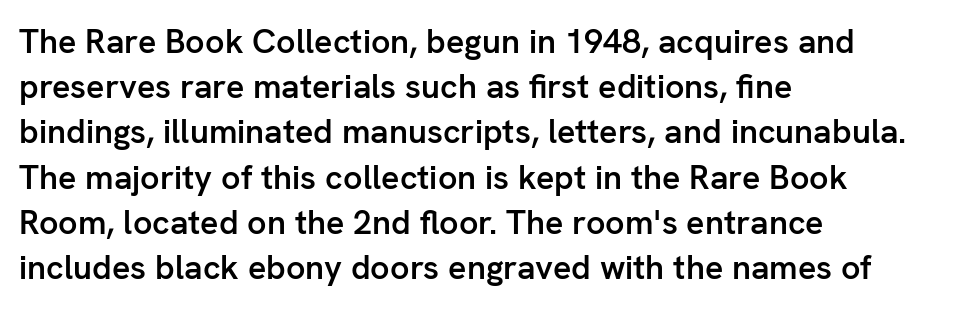
The image shows 34 px semibold sans-serif type, upright; set left-aligned, normal line spacing (1.33x), normal letter spacing, not underlined; low stroke contrast and a medium x-height.
